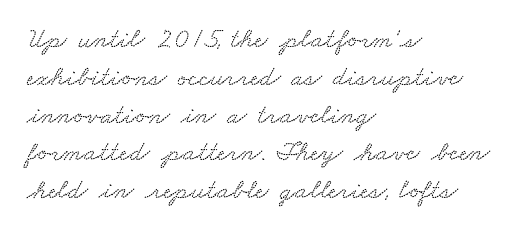
{"serif": "yes", "width": "wide", "stroke_contrast": "medium", "x_height": "small", "monospaced": "no", "underline": "no", "align": "left", "line_spacing": "normal", "line_spacing_ratio": 1.35, "letter_spacing": "normal", "letter_spacing_em": 0.0, "glyph_px": 28}
